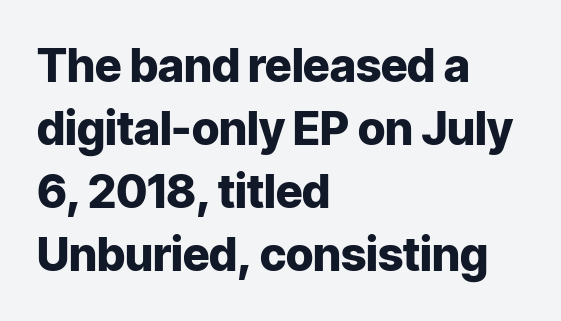
The image shows 46 px heavy sans-serif type, upright; set left-aligned, normal line spacing (1.37x), normal letter spacing, not underlined; low stroke contrast and a medium x-height.
